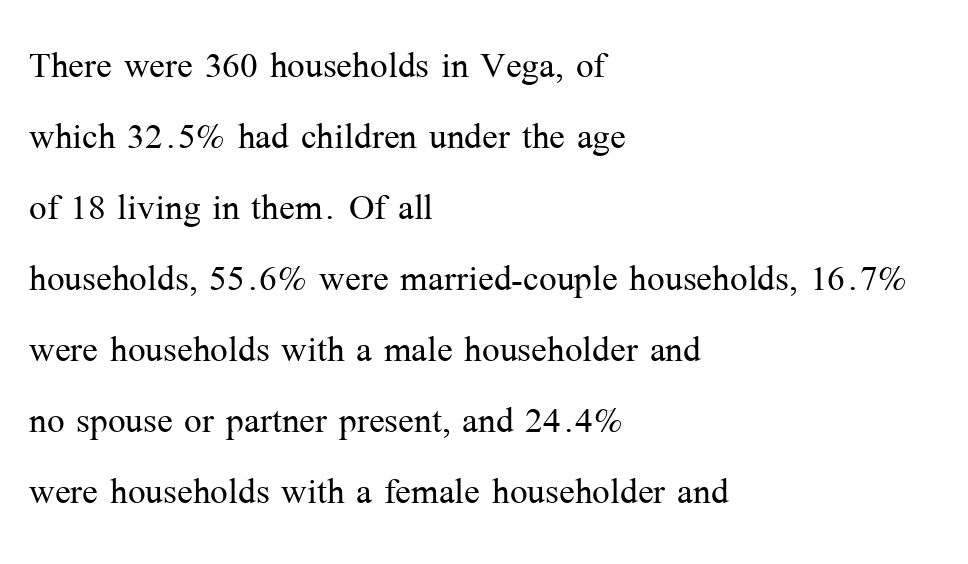
{"serif": "yes", "italic": "no", "bold": "no", "weight": "light", "width": "normal", "stroke_contrast": "medium", "x_height": "medium", "monospaced": "no", "underline": "no", "align": "left", "line_spacing": "normal", "line_spacing_ratio": 1.51, "letter_spacing": "normal", "letter_spacing_em": 0.0, "glyph_px": 47}
